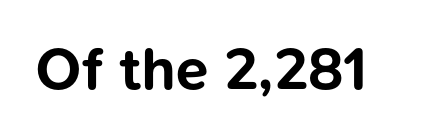
The zone under the glyphs is completely vacant. The designer went with a sans here, leaving each stem footless. A full-strength bold gives these letters their thick strokes. Is there any slant? The stems are plumb. You could not count columns in this text — the font is proportionally spaced.
